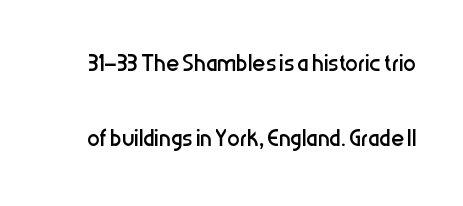
Q: Is the text bold? A: No.
Q: Is the text italic (slanted)? A: No, it is upright.
Q: Is the typeface a serif or a sans-serif typeface? A: Sans-serif.
Q: Is the text underlined? A: No.
Q: Is the spacing between letters normal or unusually wide? A: Normal.
Q: Is the spacing between lines tight, normal or loose? A: Loose.
Q: Width (condensed, normal, or wide)? A: Condensed.
Q: Stroke contrast? A: Low.
Q: x-height? A: Medium.
Q: Monospaced? A: No.
